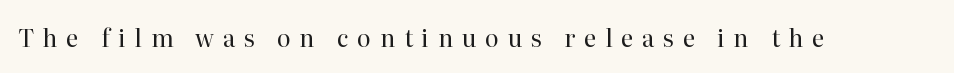
{"italic": "no", "bold": "no", "underline": "no", "letter_spacing": "wide", "letter_spacing_em": 0.36, "glyph_px": 24}
